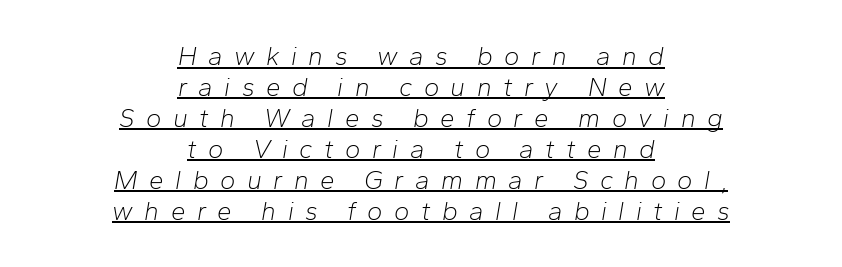
{"italic": "yes", "lean": "right", "slant_degrees": 10, "bold": "no", "underline": "yes", "align": "center", "line_spacing_ratio": 1.19, "letter_spacing": "wide", "letter_spacing_em": 0.44, "glyph_px": 26}
